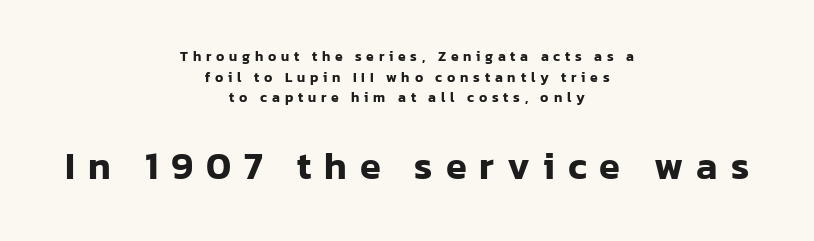
Students, observe: this is what conventionally led text looks like. You could not count columns in this text — the font is proportionally spaced. These lines are composed in type without serifs. Typeset on center — no edge is straight.
